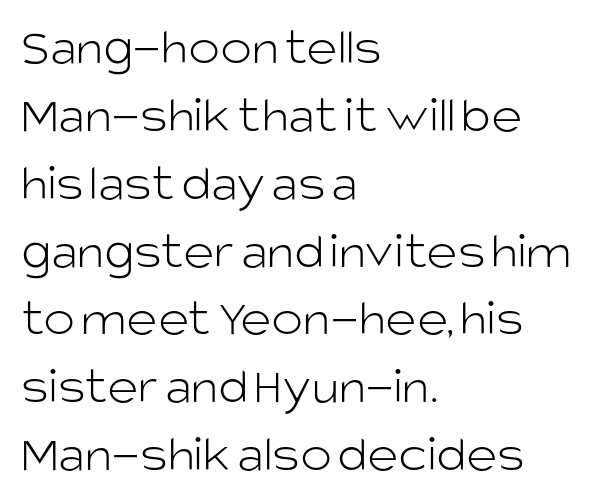
Q: Is the text bold? A: No.
Q: Is the text italic (slanted)? A: No, it is upright.
Q: Is the typeface a serif or a sans-serif typeface? A: Sans-serif.
Q: Is the text underlined? A: No.
Q: How is the paragraph aligned? A: Left-aligned.
Q: Is the spacing between letters normal or unusually wide? A: Normal.
Q: Is the spacing between lines tight, normal or loose? A: Normal.
Q: Width (condensed, normal, or wide)? A: Normal.
Q: Stroke contrast? A: Low.
Q: x-height? A: Large.
Q: Monospaced? A: No.
